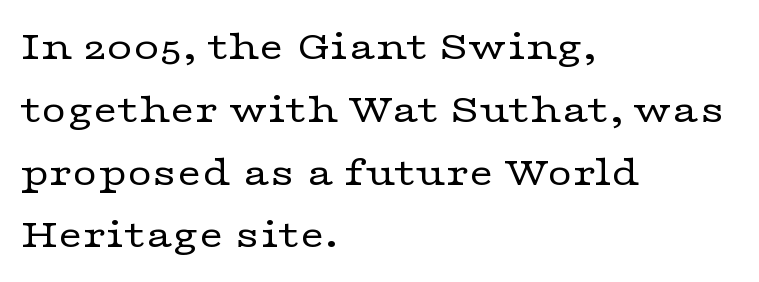
{"serif": "yes", "italic": "no", "bold": "no", "weight": "regular", "width": "wide", "stroke_contrast": "low", "x_height": "medium", "monospaced": "no", "underline": "no", "align": "left", "line_spacing": "normal", "line_spacing_ratio": 1.46, "letter_spacing": "normal", "letter_spacing_em": 0.0, "glyph_px": 43}
